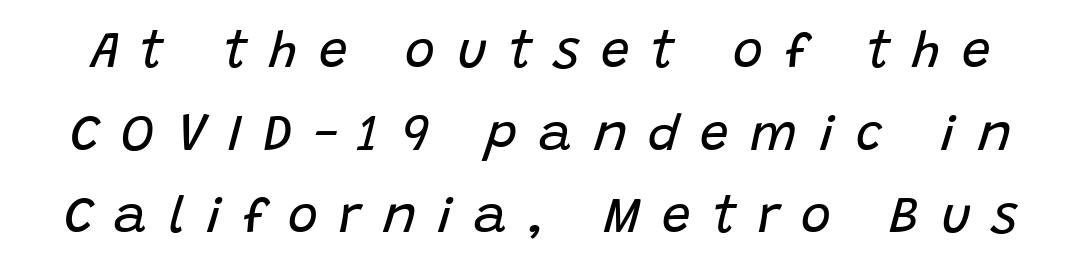
The image shows 51 px regular-weight type, italic (leaning right); set normal line spacing (1.62x), unusually wide letter spacing (+0.42 em), not underlined; low stroke contrast and a large x-height.
